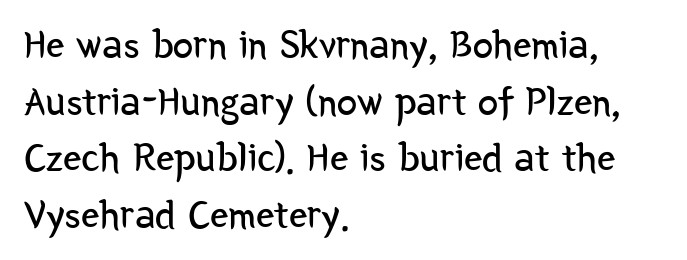
The image shows 41 px regular-weight, condensed sans-serif type, upright; set left-aligned, normal line spacing (1.38x), normal letter spacing, not underlined; low stroke contrast and a medium x-height.
